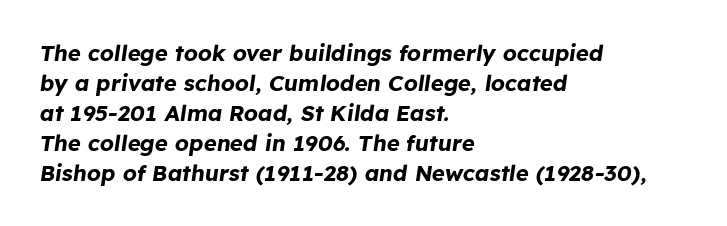
The image shows 22 px bold type, italic (leaning right); set left-aligned, normal line spacing (1.36x), normal letter spacing, not underlined.
